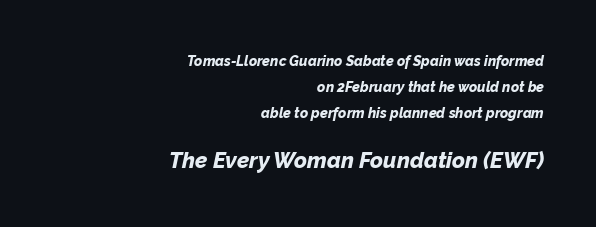
The image shows 22 px bold type, italic (leaning right); set right-aligned, line spacing 1.85x, normal letter spacing, not underlined; the second (bottom) block is 1.57x larger.
